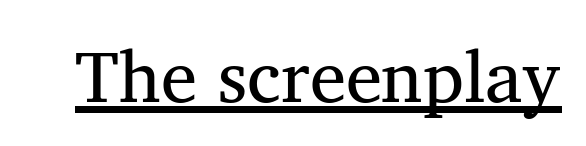
Q: Is the typeface a serif or a sans-serif typeface? A: Serif.
Q: Is the text underlined? A: Yes.
Q: Is the spacing between letters normal or unusually wide? A: Normal.
Q: Width (condensed, normal, or wide)? A: Normal.
Q: Stroke contrast? A: Medium.
Q: x-height? A: Medium.
Q: Monospaced? A: No.
